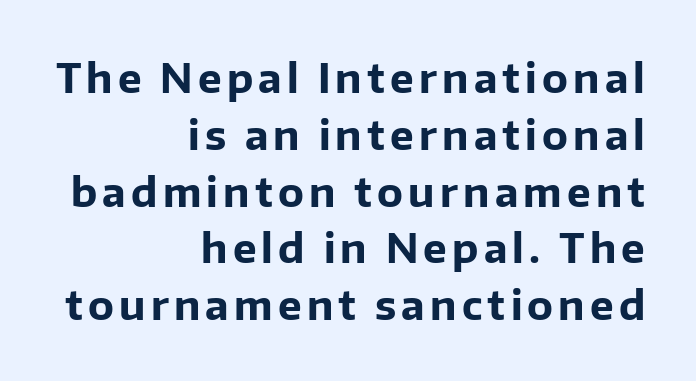
This sample uses an upright cut, with every glyph sitting square on the baseline. Descender tails drop into unmarked territory. If you drew a ruler down the right edge, every line would touch it. Chunky letters — that's bold for sure. Look at the bottom of the vertical strokes: they stop flat, with no serifs.
